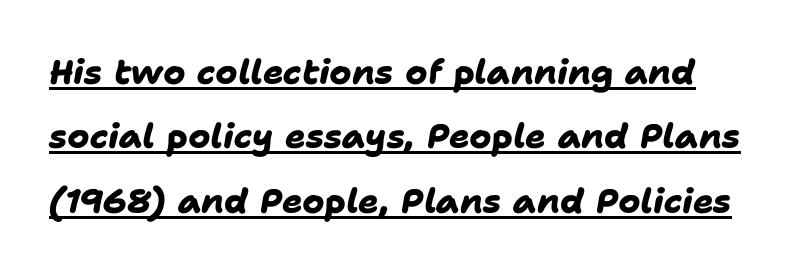
Q: Is the text bold? A: Yes.
Q: Is the typeface a serif or a sans-serif typeface? A: Sans-serif.
Q: Is the text underlined? A: Yes.
Q: Is the spacing between letters normal or unusually wide? A: Normal.
Q: Width (condensed, normal, or wide)? A: Normal.
Q: Stroke contrast? A: Low.
Q: x-height? A: Medium.
Q: Monospaced? A: No.
